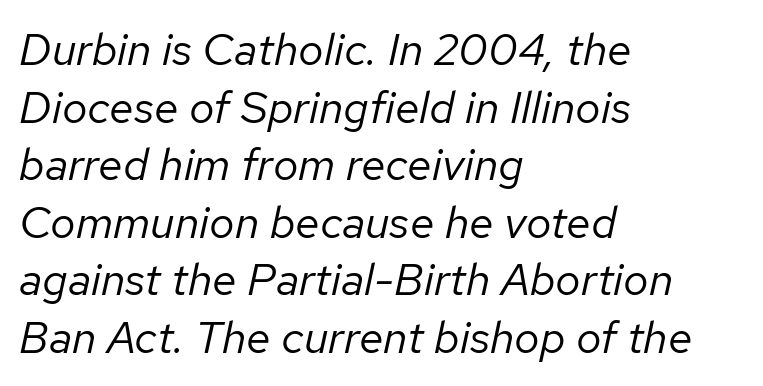
Varying glyph widths throughout — classic text-font behaviour. Descenders are the only things crossing below the line. Notice how the stems are inclined rather than vertical — that's the hallmark of italics. The face used here is rendered with its standard letterfit. Caption: face not bold, strokes unweighted.
